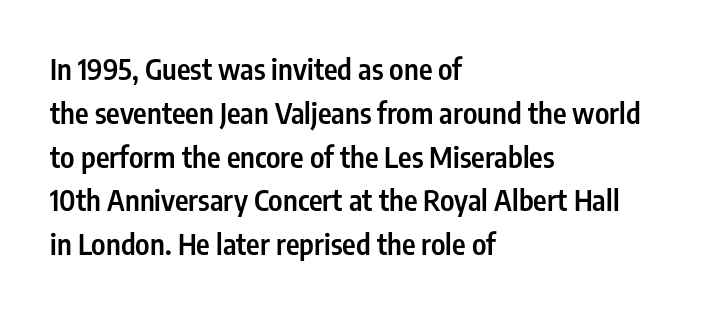
In terms of letterform style, serifs are entirely absent. The rendering uses a moderate line-height, typical for paragraphs. Nothing unusual about the tracking: characters are spaced as the font intends. Each letter keeps its own natural width here, so spacing adapts to shape. Nobody drew a line under any word here.
